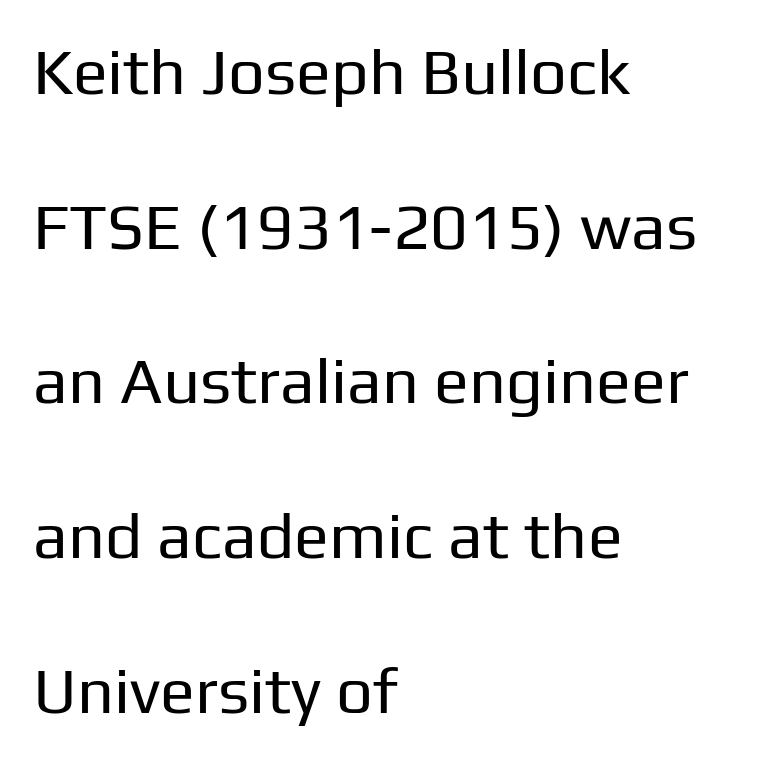
The image shows 65 px regular-weight sans-serif type, upright; set left-aligned, loose line spacing (2.38x), normal letter spacing, not underlined; low stroke contrast and a medium x-height.
